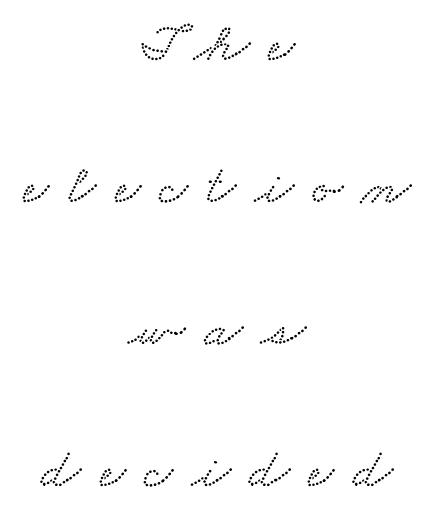
Q: Is the typeface a serif or a sans-serif typeface? A: Serif.
Q: Is the text underlined? A: No.
Q: How is the paragraph aligned? A: Centered.
Q: Is the spacing between letters normal or unusually wide? A: Unusually wide.
Q: Is the spacing between lines tight, normal or loose? A: Loose.
Q: Width (condensed, normal, or wide)? A: Wide.
Q: Stroke contrast? A: Low.
Q: x-height? A: Small.
Q: Monospaced? A: No.
